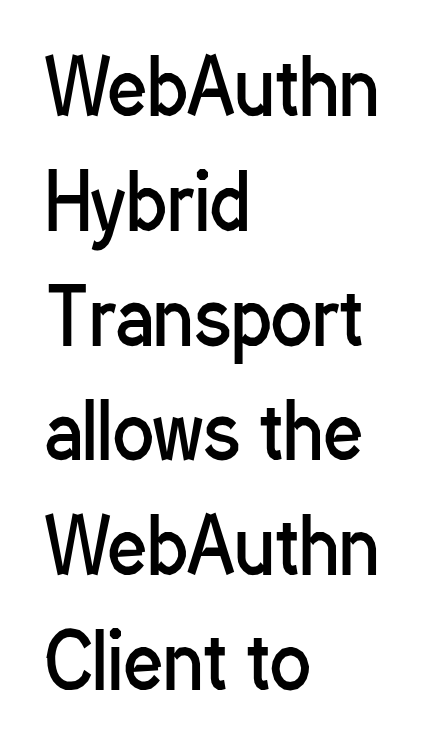
In terms of posture, this sample is upright. Check under the words: just untouched page. Tracking value appears to be zero — textbook default spacing. A typesetter would call this leading conventional body-copy spacing. Do the characters align in a grid? No, the font is proportional. Counters stay open thanks to moderate or lighter strokes.
